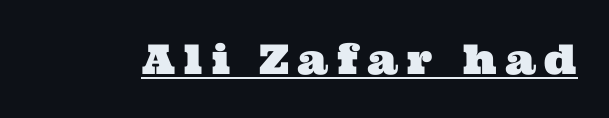
{"serif": "yes", "width": "wide", "stroke_contrast": "medium", "x_height": "medium", "monospaced": "no", "underline": "yes", "letter_spacing": "wide", "letter_spacing_em": 0.21, "glyph_px": 41}
